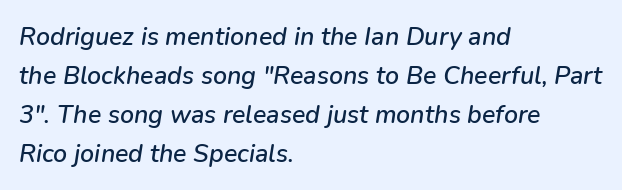
The image shows 25 px text type, italic (leaning right); set left-aligned, normal line spacing (1.56x), normal letter spacing, not underlined.
